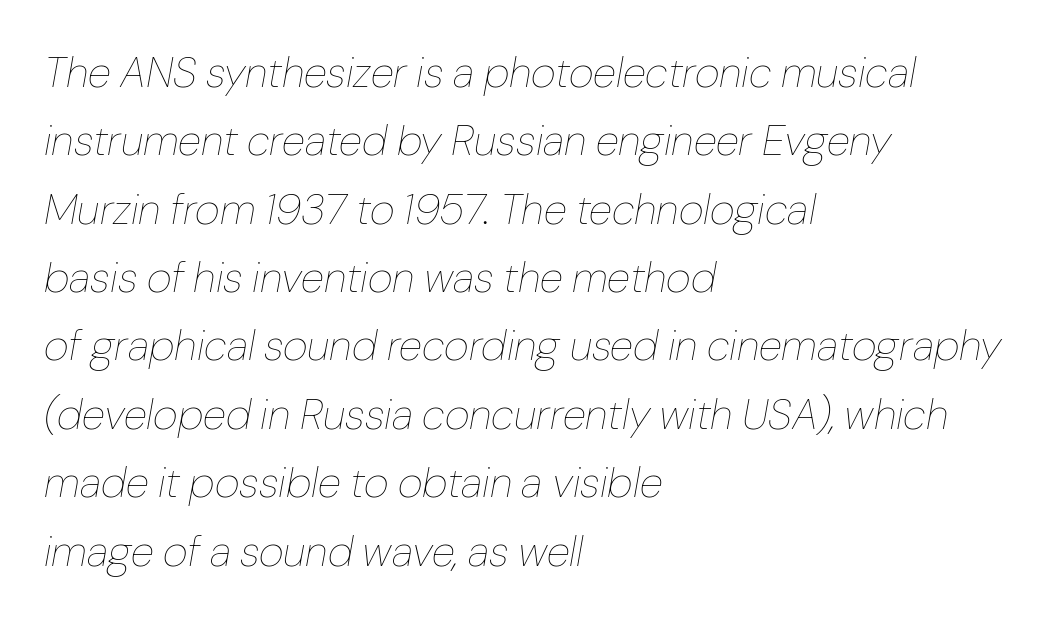
Q: Is the text bold? A: No.
Q: Is the text italic (slanted)? A: Yes, it leans right by about 10 degrees.
Q: Is the text underlined? A: No.
Q: How is the paragraph aligned? A: Left-aligned.
Q: Is the spacing between letters normal or unusually wide? A: Normal.
Q: Is the spacing between lines tight, normal or loose? A: Normal.
Q: Width (condensed, normal, or wide)? A: Normal.
Q: Stroke contrast? A: Low.
Q: x-height? A: Medium.
Q: Monospaced? A: No.
